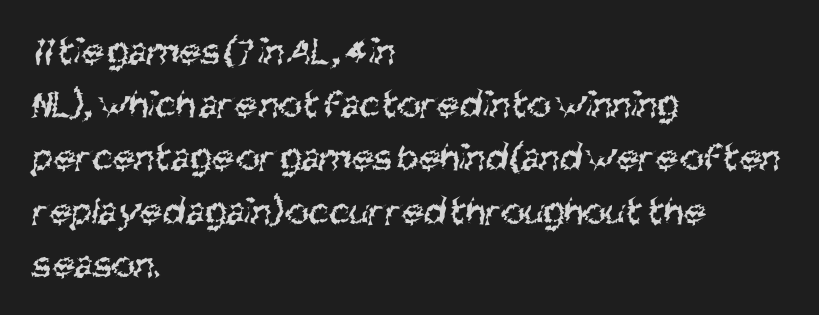
Q: Is the text bold? A: No.
Q: Is the typeface a serif or a sans-serif typeface? A: Sans-serif.
Q: Is the text underlined? A: No.
Q: How is the paragraph aligned? A: Left-aligned.
Q: Is the spacing between letters normal or unusually wide? A: Normal.
Q: Is the spacing between lines tight, normal or loose? A: Normal.
Q: Width (condensed, normal, or wide)? A: Condensed.
Q: Stroke contrast? A: Medium.
Q: x-height? A: Large.
Q: Monospaced? A: No.
